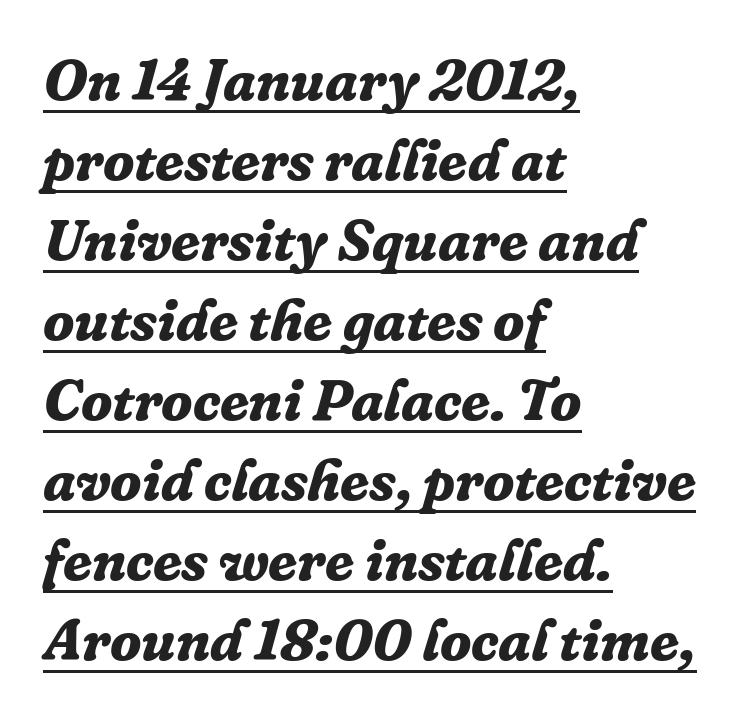
Its strokes are broad and dark, the hallmark of bold type. The letters advance in unequal steps, a hallmark of proportional type. Every row of glyphs begins at an identical x-position on the left. In terms of letterform style, serifs are clearly present. Nothing unusual about the tracking: characters are spaced as the font intends. Horizontal bands of white between lines are of average thickness.
